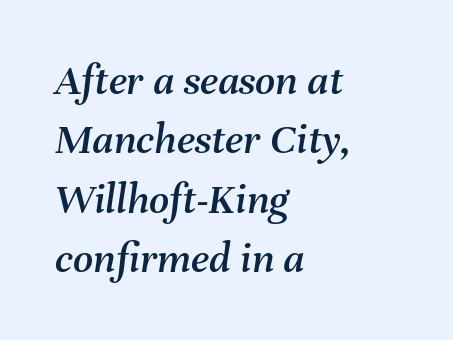
Q: Is the text italic (slanted)? A: Yes, it leans right by about 8 degrees.
Q: Is the text underlined? A: No.
Q: How is the paragraph aligned? A: Left-aligned.
Q: Is the spacing between letters normal or unusually wide? A: Normal.
Q: Is the spacing between lines tight, normal or loose? A: Normal.
Q: Width (condensed, normal, or wide)? A: Normal.
Q: Stroke contrast? A: Medium.
Q: x-height? A: Medium.
Q: Monospaced? A: No.
